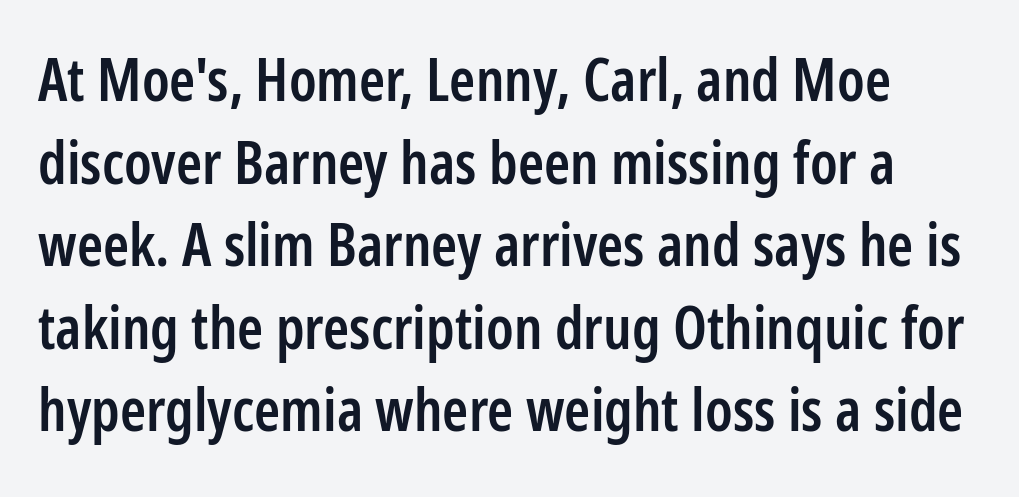
Weight check: semibold — heavier than regular, not quite bold. Every stem runs plumb, perpendicular to the baseline. This block has exactly the height ordinary leading produces. Clear beneath every line of the passage. A typesetter would call this proportional, since set widths differ per character.
